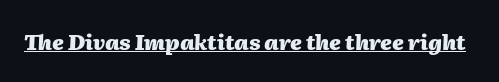
{"italic": "yes", "lean": "right", "slant_degrees": 2, "bold": "yes", "underline": "yes", "letter_spacing": "normal", "letter_spacing_em": 0.0, "glyph_px": 21}
